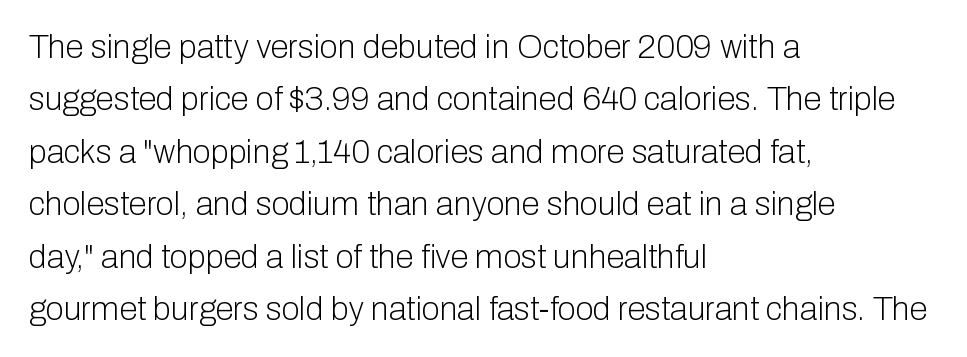
{"serif": "no", "italic": "no", "bold": "no", "weight": "light", "width": "normal", "stroke_contrast": "low", "x_height": "medium", "monospaced": "no", "underline": "no", "align": "left", "line_spacing": "normal", "line_spacing_ratio": 1.59, "letter_spacing": "normal", "letter_spacing_em": 0.0, "glyph_px": 33}
